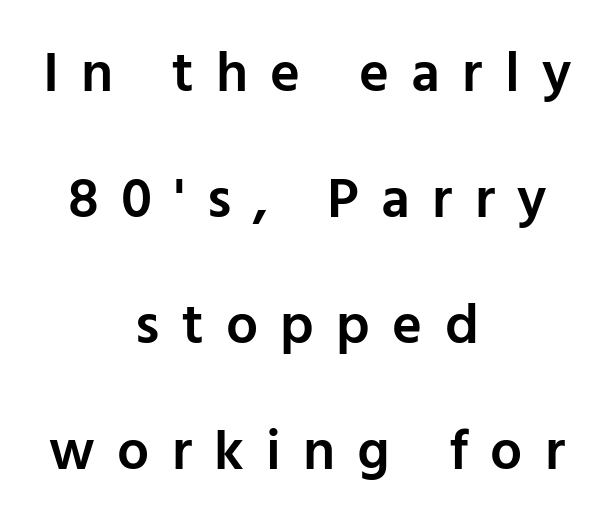
The image shows 57 px semibold sans-serif type, upright; set centered, loose line spacing (2.21x), unusually wide letter spacing (+0.39 em), not underlined; low stroke contrast and a medium x-height.
